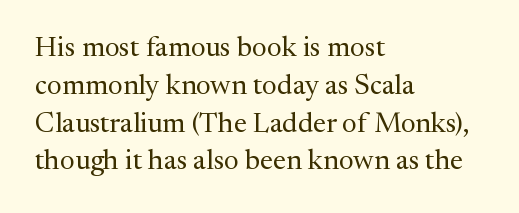
{"serif": "yes", "italic": "no", "bold": "no", "weight": "regular", "width": "normal", "stroke_contrast": "medium", "x_height": "medium", "monospaced": "no", "underline": "no", "align": "left", "line_spacing": "normal", "line_spacing_ratio": 1.35, "letter_spacing": "normal", "letter_spacing_em": 0.0, "glyph_px": 28}
